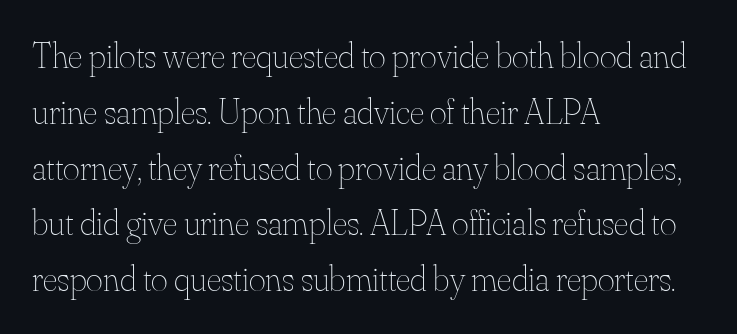
The image shows 36 px thin type, upright; set left-aligned, normal line spacing (1.55x), normal letter spacing, not underlined; medium stroke contrast and a small x-height.
